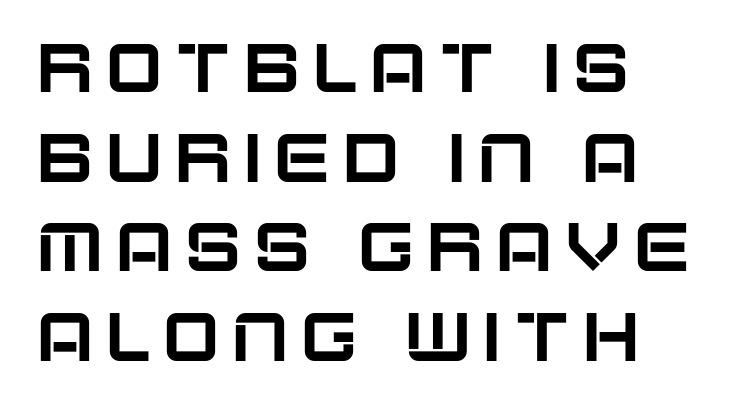
{"serif": "no", "italic": "no", "width": "normal", "stroke_contrast": "low", "x_height": "large", "monospaced": "no", "underline": "no", "align": "left", "line_spacing": "normal", "line_spacing_ratio": 1.3, "glyph_px": 69}
